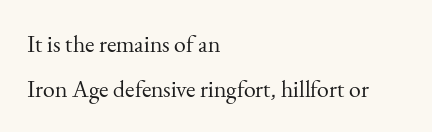
The image shows 24 px text type, upright; set left-aligned, line spacing 1.86x, normal letter spacing, not underlined.
